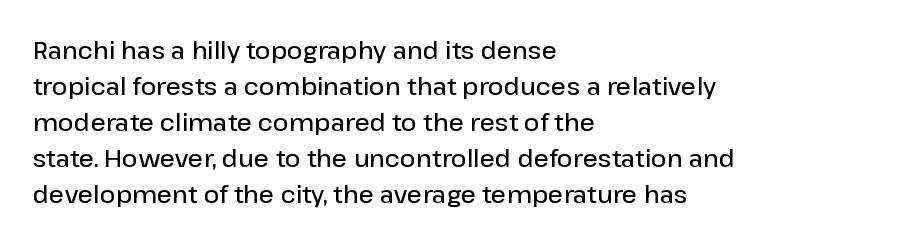
Q: Is the text bold? A: Semi-bold.
Q: Is the text italic (slanted)? A: No, it is upright.
Q: Is the text underlined? A: No.
Q: How is the paragraph aligned? A: Left-aligned.
Q: Is the spacing between letters normal or unusually wide? A: Normal.
Q: Is the spacing between lines tight, normal or loose? A: Normal.
